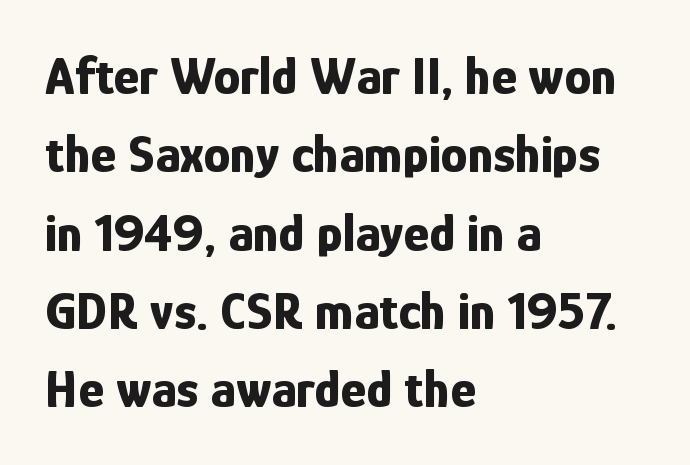
Descenders hang freely into open space. Typographic density is high because the face is bold. Where is the straight margin? On the left. The passage shown is typed in a proportional face where columns would drift.
